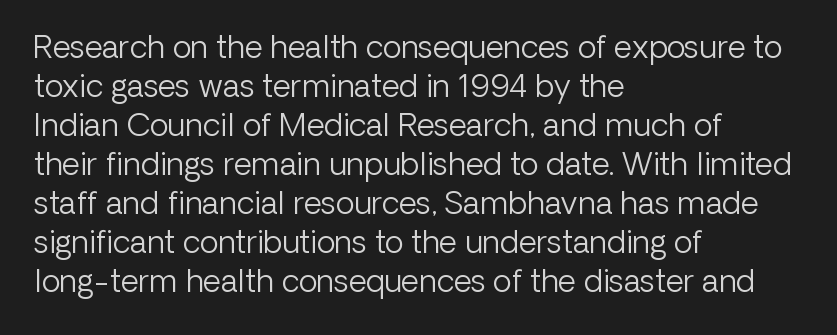
{"serif": "no", "italic": "no", "bold": "no", "weight": "light", "width": "normal", "stroke_contrast": "low", "x_height": "medium", "monospaced": "no", "underline": "no", "align": "left", "line_spacing": "normal", "line_spacing_ratio": 1.26, "letter_spacing": "normal", "letter_spacing_em": 0.0, "glyph_px": 31}
